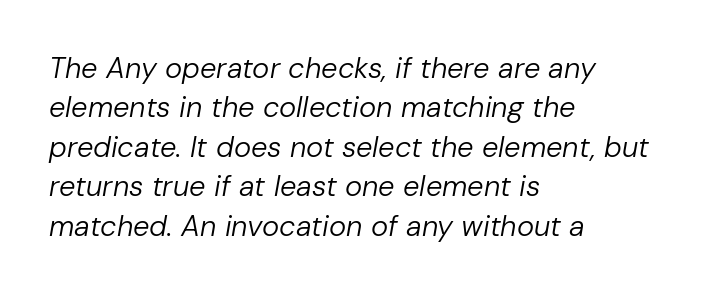
The image shows 29 px regular-weight type, italic (leaning right); set left-aligned, normal line spacing (1.36x), normal letter spacing, not underlined; low stroke contrast and a medium x-height.
